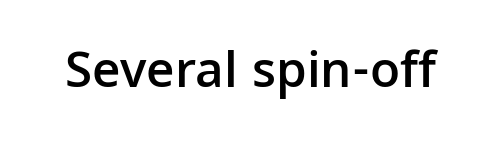
The image shows 53 px semibold sans-serif type, upright; set normal letter spacing, not underlined; low stroke contrast and a medium x-height.
